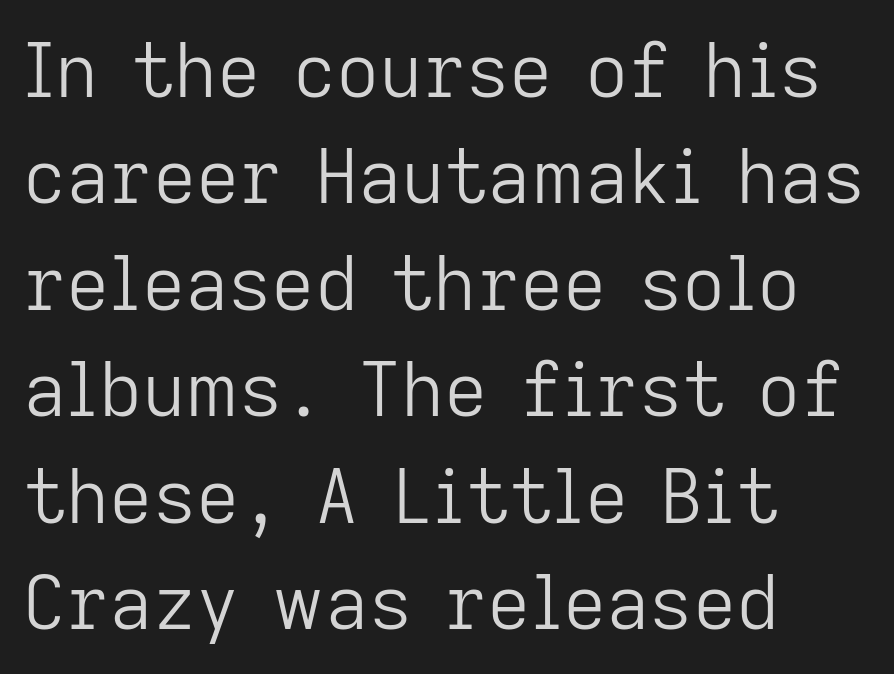
Q: Is the text bold? A: No.
Q: Is the text italic (slanted)? A: No, it is upright.
Q: Is the typeface a serif or a sans-serif typeface? A: Sans-serif.
Q: Is the text underlined? A: No.
Q: How is the paragraph aligned? A: Left-aligned.
Q: Is the spacing between letters normal or unusually wide? A: Normal.
Q: Is the spacing between lines tight, normal or loose? A: Normal.
Q: Width (condensed, normal, or wide)? A: Normal.
Q: Stroke contrast? A: Low.
Q: x-height? A: Medium.
Q: Monospaced? A: No.
